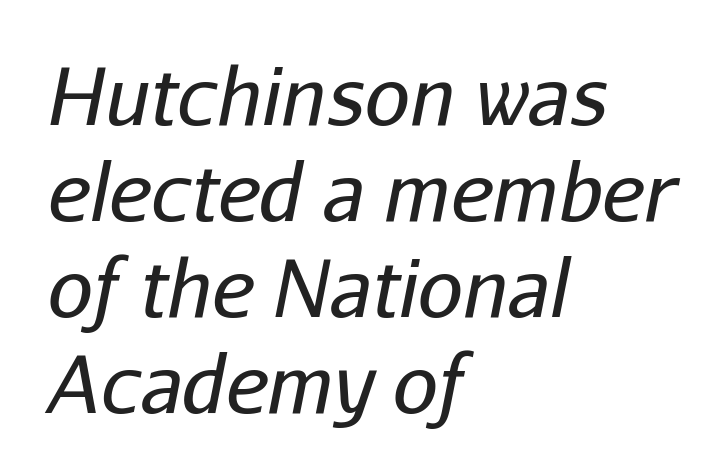
{"italic": "yes", "lean": "right", "slant_degrees": 11, "bold": "no", "weight": "regular", "width": "normal", "stroke_contrast": "low", "x_height": "medium", "monospaced": "no", "underline": "no", "align": "left", "line_spacing_ratio": 1.2, "letter_spacing": "normal", "letter_spacing_em": 0.0, "glyph_px": 80}
